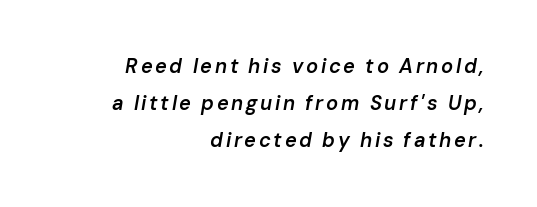
{"italic": "yes", "lean": "right", "slant_degrees": 10, "bold": "semi", "underline": "no", "align": "right", "line_spacing_ratio": 1.84, "glyph_px": 20}
